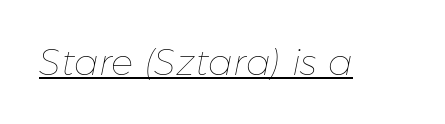
{"italic": "yes", "lean": "right", "slant_degrees": 11, "bold": "no", "weight": "thin", "width": "normal", "stroke_contrast": "low", "x_height": "medium", "monospaced": "no", "underline": "yes", "letter_spacing": "normal", "letter_spacing_em": 0.0, "glyph_px": 37}
